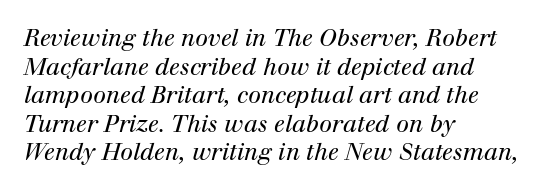
The ragged edge is on the right, which tells us the setting is flush left. Honestly, the letter spacing is just normal — you wouldn't notice it. The lettering tilts uniformly, giving the passage an italic look. A quiet, ordinary-to-light weight characterises the typeface. Anything drawn beneath the words? Only blank space.
